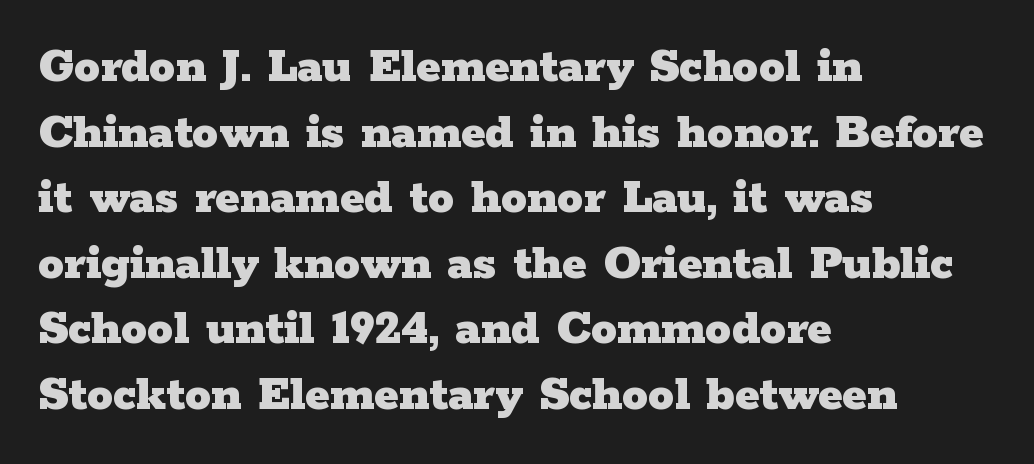
{"serif": "yes", "italic": "no", "bold": "yes", "weight": "heavy", "width": "wide", "stroke_contrast": "low", "x_height": "medium", "monospaced": "no", "underline": "no", "align": "left", "line_spacing": "normal", "line_spacing_ratio": 1.26, "letter_spacing": "normal", "letter_spacing_em": 0.0, "glyph_px": 52}
